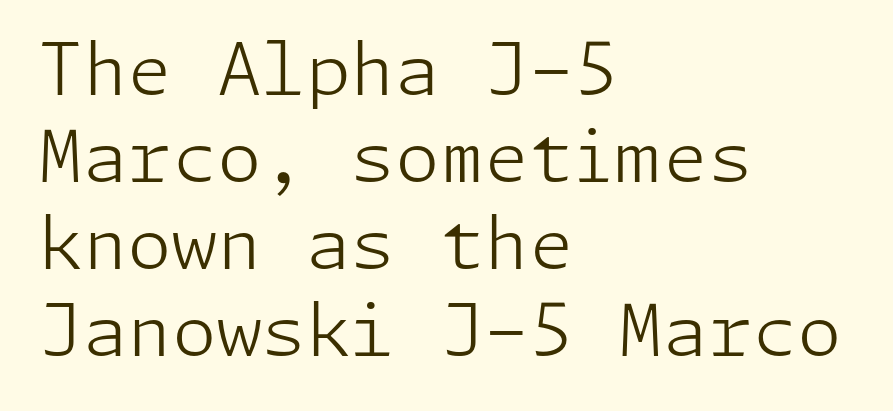
The image shows 72 px light sans-serif type, upright; set left-aligned, line spacing 1.21x, normal letter spacing, not underlined; low stroke contrast and a medium x-height.
